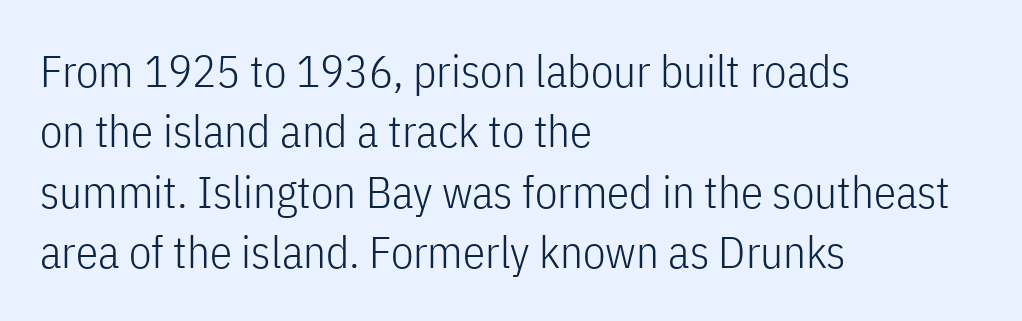
Rows of type keep a routine distance in the vertical direction. Proportional: the letters do not fall into vertical columns. The face looks like a standard text weight, possibly lighter. Type without underlining.
